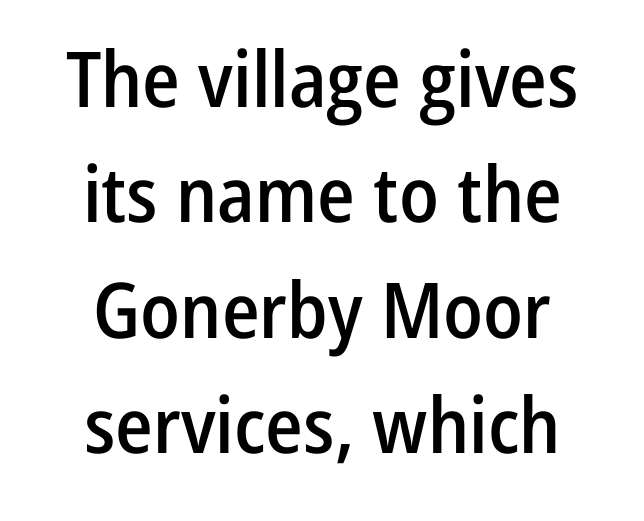
The image shows 77 px semibold, condensed sans-serif type, upright; set normal line spacing (1.5x), normal letter spacing, not underlined; low stroke contrast and a medium x-height.
